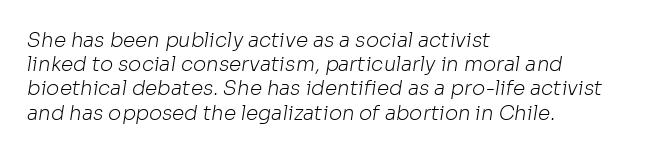
The strokes are not fattened; the text isn't bold. Default kerning and tracking; the words read as compact shapes. One-word summary of the alignment: left. Check under the words: just untouched page.
